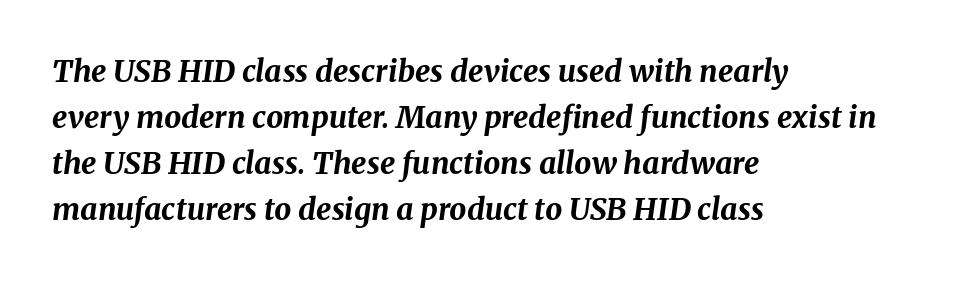
Q: Is the text bold? A: Yes.
Q: Is the text italic (slanted)? A: Yes, it leans right by about 8 degrees.
Q: Is the text underlined? A: No.
Q: How is the paragraph aligned? A: Left-aligned.
Q: Is the spacing between letters normal or unusually wide? A: Normal.
Q: Is the spacing between lines tight, normal or loose? A: Normal.
Q: Width (condensed, normal, or wide)? A: Normal.
Q: Stroke contrast? A: Medium.
Q: x-height? A: Medium.
Q: Monospaced? A: No.
